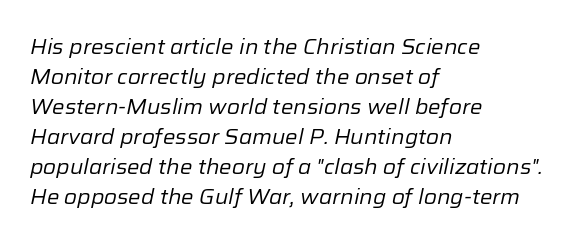
One glance says typical: line gaps are just what's usual. Each stroke keeps to a modest, everyday thickness or less. Layout note: lines flush left. The zone under the glyphs is completely vacant. This is oblique type, the kind used for emphasis or titles. These lines keep a tight, regular rhythm from letter to letter.
